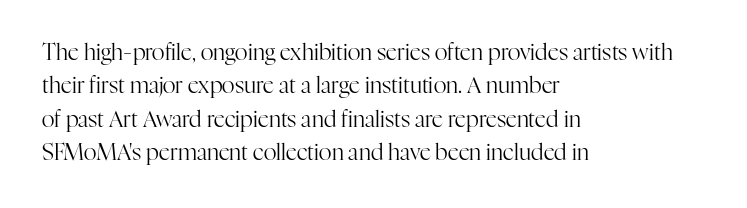
Summary of vertical rhythm: regular, with standard interline spacing. No extra ink here — the face is not bold. Quick note: not italic, upright. Horizontal alignment here is leftward, the default for most running prose.
